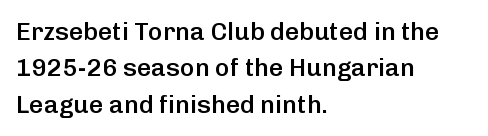
Q: Is the text bold? A: Semi-bold.
Q: Is the text italic (slanted)? A: No, it is upright.
Q: Is the text underlined? A: No.
Q: How is the paragraph aligned? A: Left-aligned.
Q: Is the spacing between letters normal or unusually wide? A: Normal.
Q: Is the spacing between lines tight, normal or loose? A: Normal.
